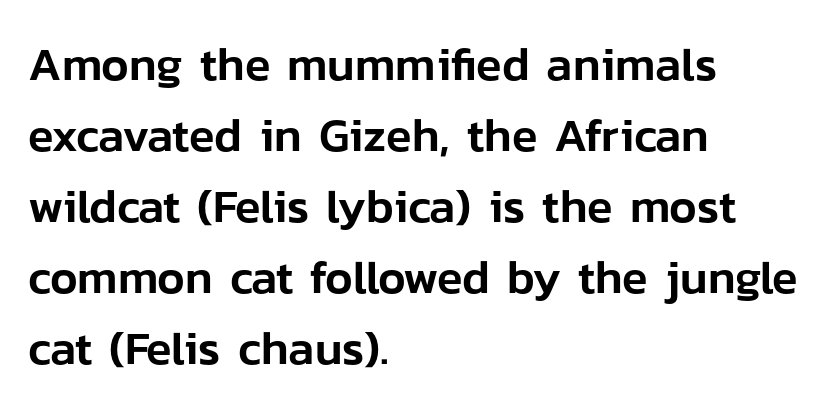
{"serif": "no", "italic": "no", "width": "normal", "stroke_contrast": "low", "x_height": "medium", "monospaced": "no", "underline": "no", "align": "left", "line_spacing": "normal", "line_spacing_ratio": 1.51, "letter_spacing": "normal", "letter_spacing_em": 0.0, "glyph_px": 47}
